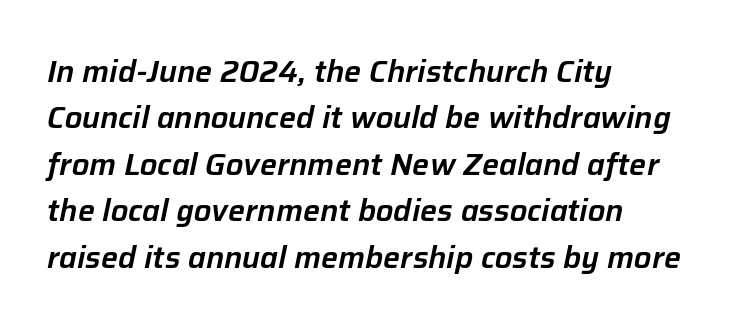
The image shows 30 px text type, italic (leaning right); set left-aligned, normal line spacing (1.55x), normal letter spacing, not underlined; low stroke contrast and a medium x-height.
